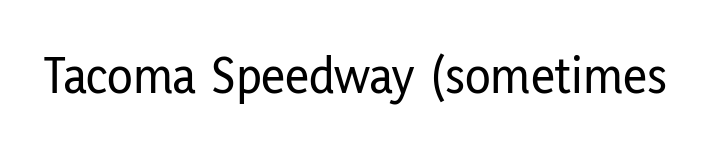
{"serif": "no", "italic": "no", "width": "condensed", "stroke_contrast": "low", "x_height": "medium", "monospaced": "no", "underline": "no", "letter_spacing": "normal", "letter_spacing_em": 0.0, "glyph_px": 53}
